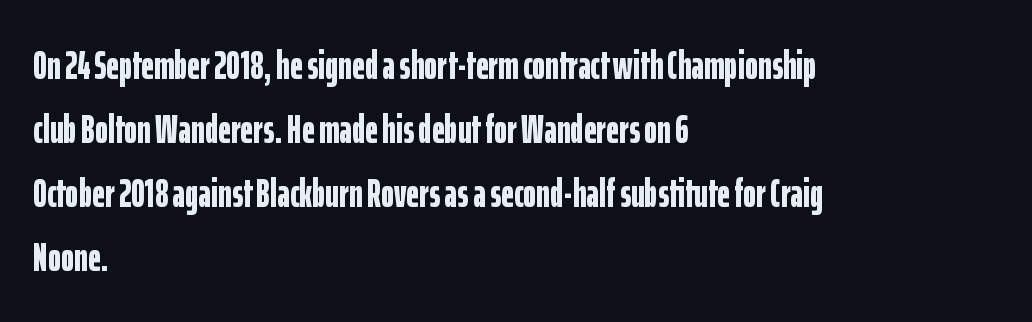
The image shows 40 px bold, condensed sans-serif type, upright; set left-aligned, normal line spacing (1.6x), normal letter spacing, not underlined; low stroke contrast and a medium x-height.
